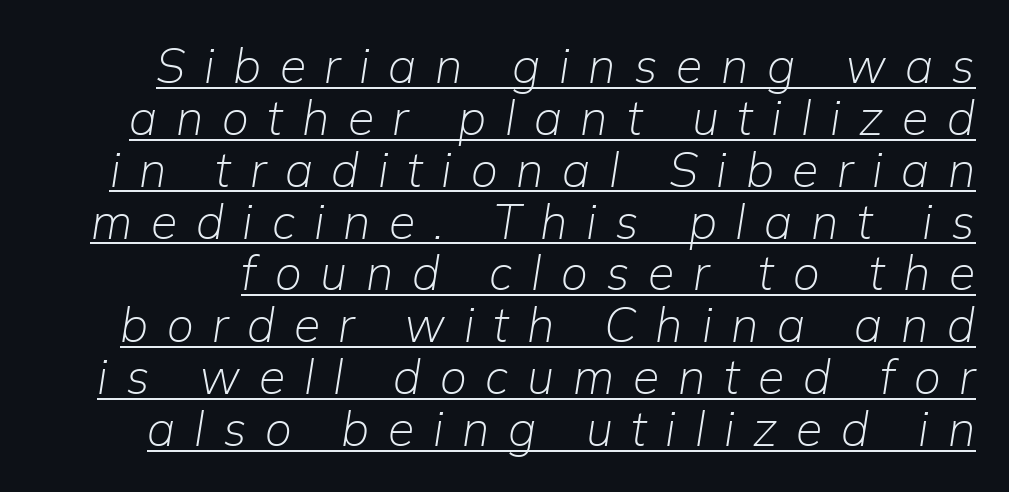
The image shows 48 px light type, italic (leaning right); set tight line spacing (1.08x), unusually wide letter spacing (+0.39 em), underlined; low stroke contrast and a medium x-height.
